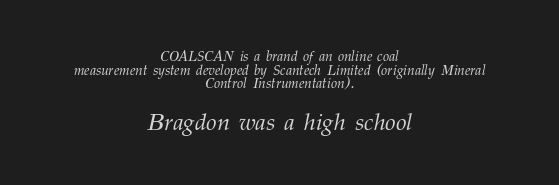
The image shows 24 px text type, italic (leaning right); set centered, tight line spacing (0.98x), normal letter spacing, not underlined; the second (bottom) block is 1.71x larger.
